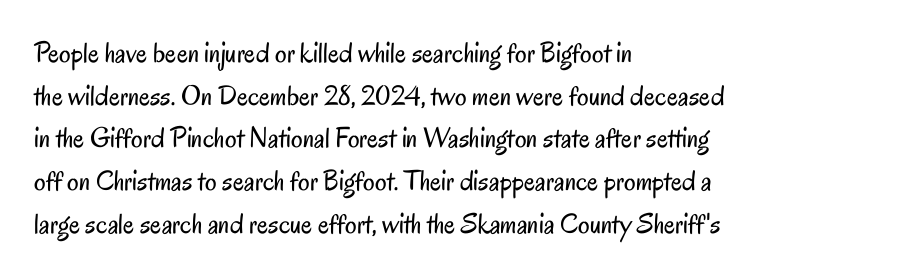
Nobody drew a line under any word here. The space between consecutive lines is moderate. The rag falls on the right side of this text block. Spacing verdict: proportional, widths tailored to each character. Does extra space separate the letters? No, they use regular spacing. Grotesque or geometric, the face here clearly has no serifs.
